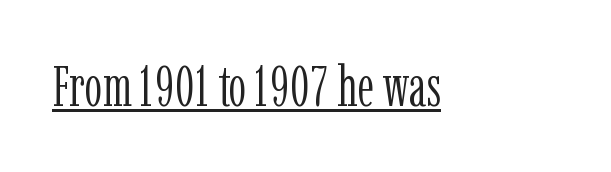
{"serif": "yes", "italic": "no", "bold": "no", "weight": "light", "width": "condensed", "stroke_contrast": "low", "x_height": "medium", "monospaced": "no", "underline": "yes", "letter_spacing": "normal", "letter_spacing_em": 0.0, "glyph_px": 56}
